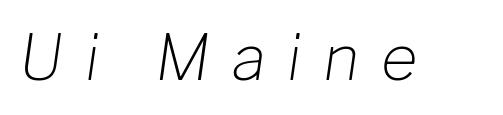
The image shows 63 px light type, italic (leaning right); set unusually wide letter spacing (+0.34 em), not underlined; low stroke contrast and a medium x-height.
